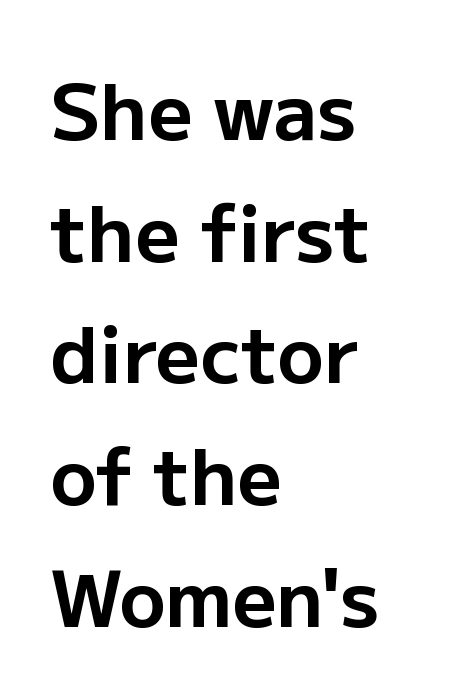
The image shows 77 px bold sans-serif type, upright; set left-aligned, normal line spacing (1.58x), normal letter spacing, not underlined; low stroke contrast and a medium x-height.
